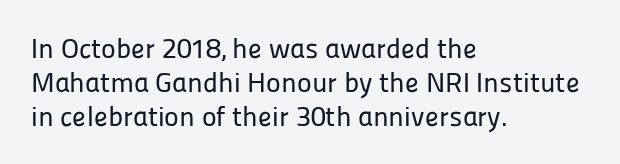
The paragraph has a hard left edge and a soft right edge. Unlike italic type, these characters show no tilt at all. The passage shown is typeset with a sans-serif family. These lines are rendered in a variable-pitch font. Only glyphs here, with clear space below each row. You could call the tracking neutral — neither tight nor loose.
